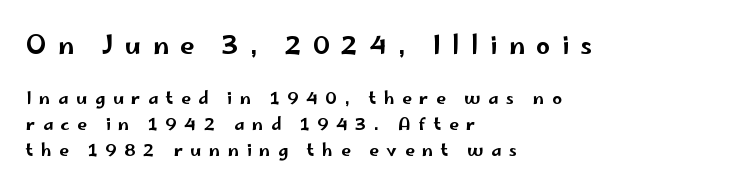
If you measured baseline to baseline, you'd find a middling distance. Posture: straight, roman, zero tilt. Layout note: lines flush left. A student would notice the top passage is typeset larger than what follows. Bare-footed words on every line.
